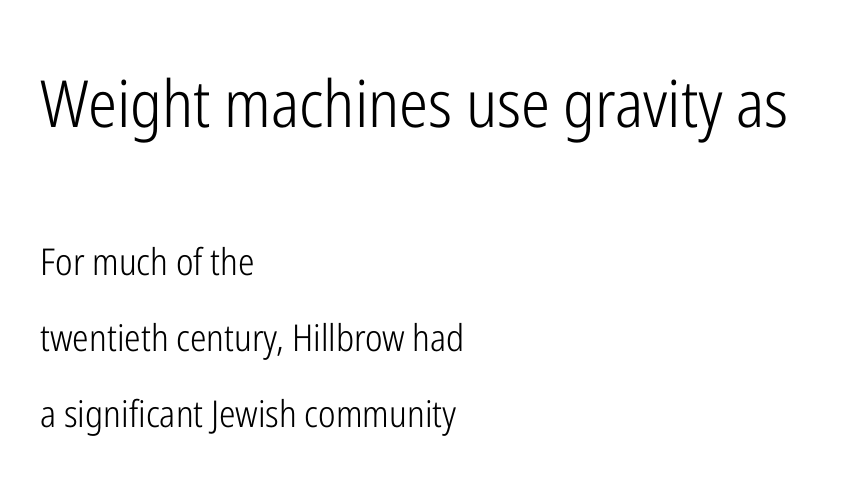
Short note: letters normally spaced. Glance below the letters and you will spot only blank space. The leading is generous, giving the passage an open texture. This is the regular roman posture of the typeface.
